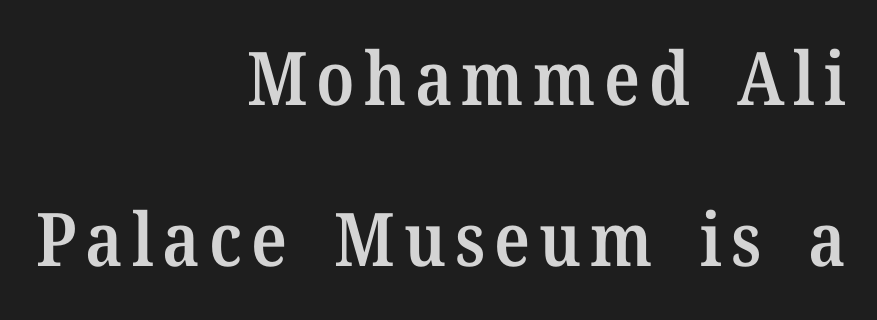
Q: Is the text bold? A: Semi-bold.
Q: Is the text italic (slanted)? A: No, it is upright.
Q: Is the typeface a serif or a sans-serif typeface? A: Serif.
Q: Is the text underlined? A: No.
Q: How is the paragraph aligned? A: Right-aligned.
Q: Is the spacing between lines tight, normal or loose? A: Loose.
Q: Width (condensed, normal, or wide)? A: Normal.
Q: Stroke contrast? A: Medium.
Q: x-height? A: Medium.
Q: Monospaced? A: No.
